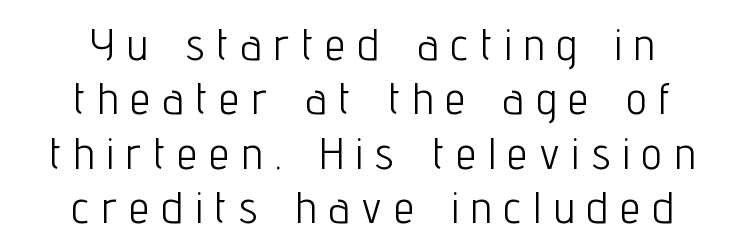
{"serif": "no", "italic": "no", "bold": "no", "weight": "light", "width": "condensed", "stroke_contrast": "low", "x_height": "medium", "monospaced": "no", "underline": "no", "align": "center", "line_spacing_ratio": 1.21, "letter_spacing": "wide", "letter_spacing_em": 0.29, "glyph_px": 45}
